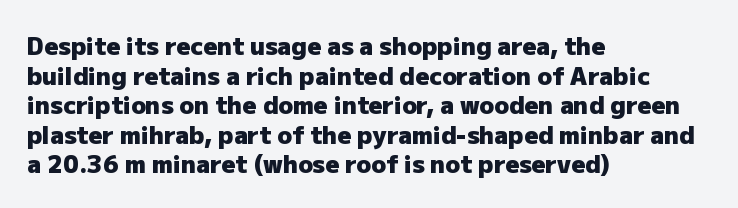
{"italic": "no", "bold": "yes", "underline": "no", "align": "left", "line_spacing_ratio": 1.23, "letter_spacing": "normal", "letter_spacing_em": 0.0, "glyph_px": 24}
